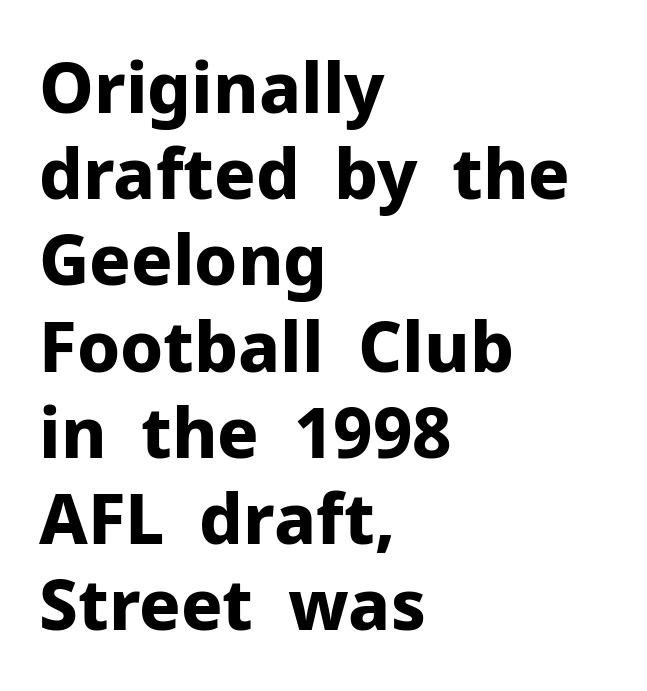
Strokes here are thick enough to call this a true bold. Style check: upright. Looks like regular typesetting: each glyph gets only the width it needs. Every row of glyphs begins at an identical x-position on the left.
